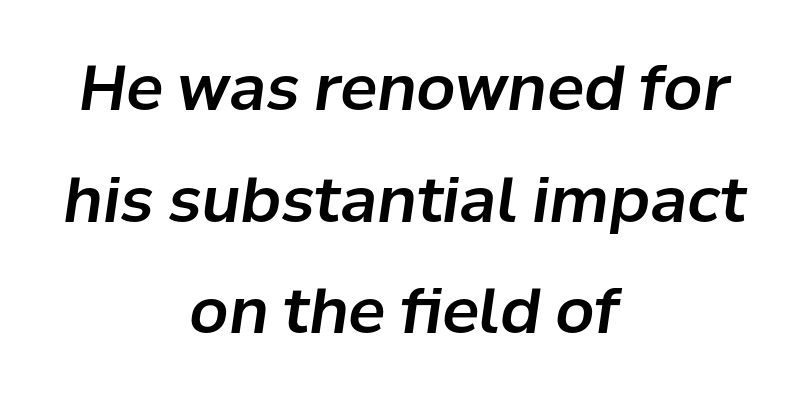
Varying glyph widths throughout — classic text-font behaviour. No extra tracking has been applied to these lines. A centered setting, common on invitations and titles, is used for this passage. The strip under each line holds only bare page. Slanted lettering throughout.
